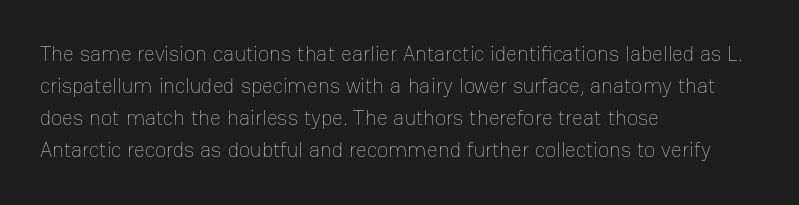
The image shows 21 px text type, upright; set left-aligned, normal line spacing (1.53x), normal letter spacing, not underlined.
